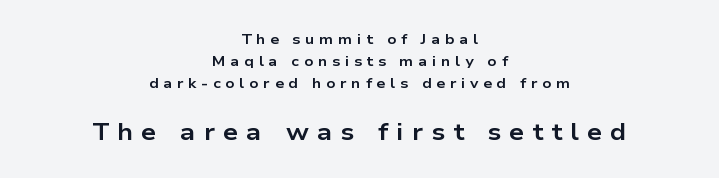
The image shows 24 px bold type, upright; set centered, normal line spacing (1.58x), unusually wide letter spacing (+0.34 em), not underlined; the second (bottom) block is 1.71x larger.
